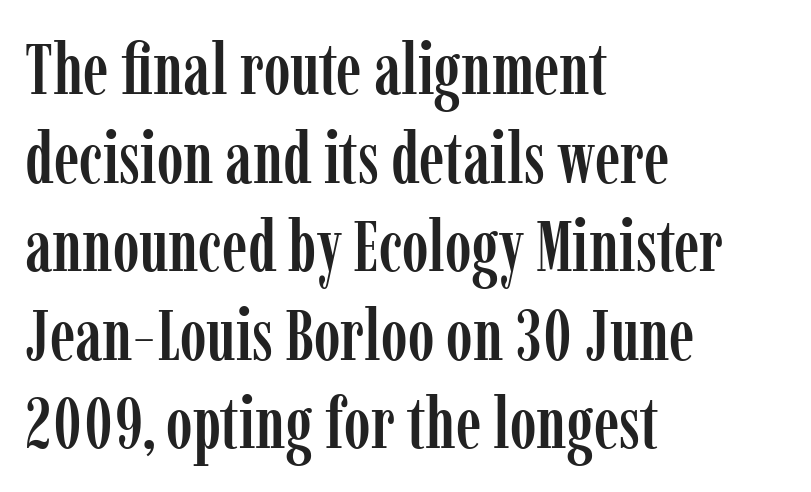
Nope, not italic — everything's standing straight. Horizontal alignment here is leftward, the default for most running prose. Regarding serifs, this sample has them. Each letter keeps its own natural width here, so spacing adapts to shape. The rendering keeps characters at their native spacing. The glyphs are unaccompanied by any horizontal stroke below them.
